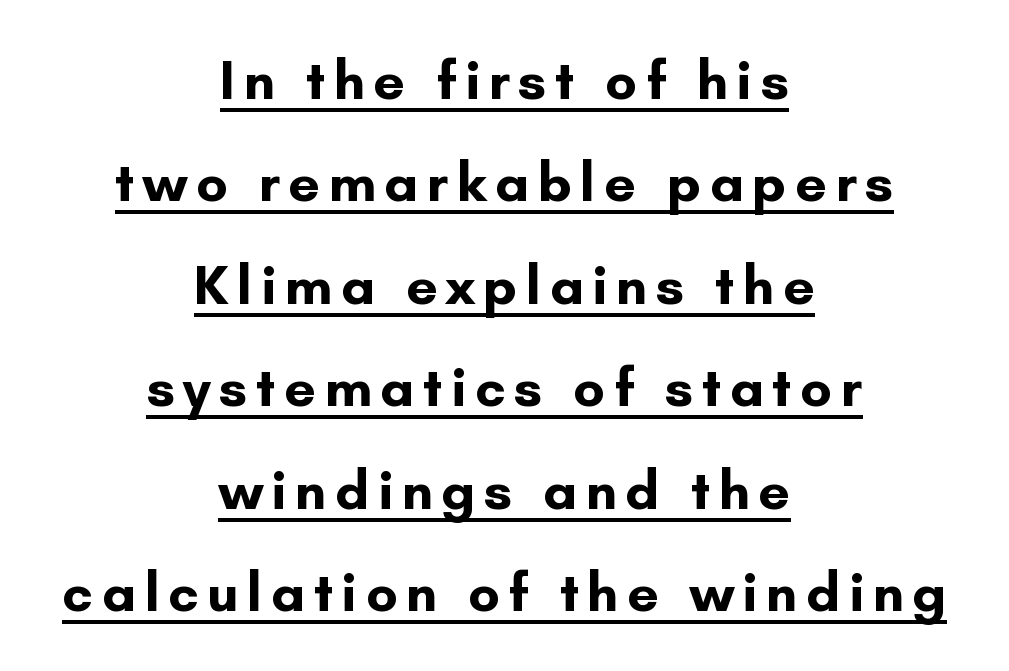
Q: Is the text bold? A: Yes.
Q: Is the text italic (slanted)? A: No, it is upright.
Q: Is the typeface a serif or a sans-serif typeface? A: Sans-serif.
Q: Is the text underlined? A: Yes.
Q: How is the paragraph aligned? A: Centered.
Q: Width (condensed, normal, or wide)? A: Normal.
Q: Stroke contrast? A: Low.
Q: x-height? A: Small.
Q: Monospaced? A: No.
